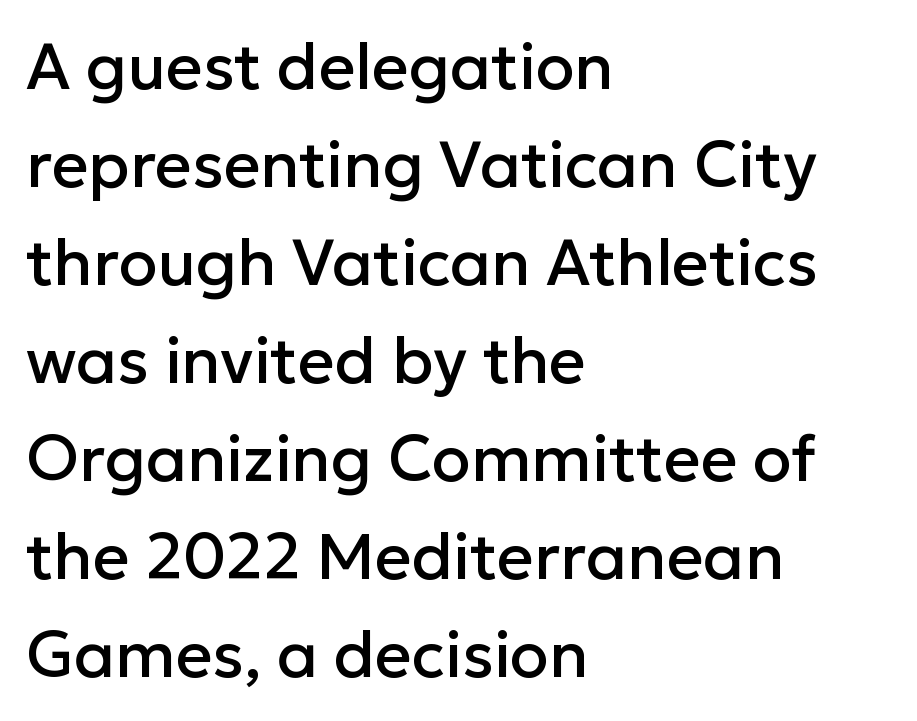
{"serif": "no", "italic": "no", "width": "normal", "stroke_contrast": "low", "x_height": "medium", "monospaced": "no", "underline": "no", "align": "left", "line_spacing": "normal", "line_spacing_ratio": 1.53, "letter_spacing": "normal", "letter_spacing_em": 0.0, "glyph_px": 64}
